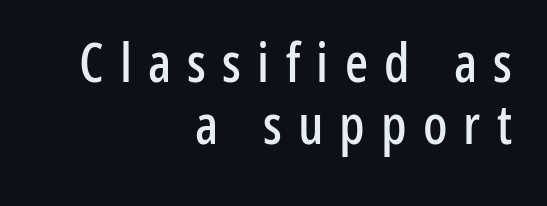
{"serif": "no", "italic": "no", "width": "condensed", "stroke_contrast": "low", "x_height": "medium", "monospaced": "no", "underline": "no", "align": "right", "line_spacing": "tight", "line_spacing_ratio": 1.14, "letter_spacing": "wide", "letter_spacing_em": 0.3, "glyph_px": 54}
